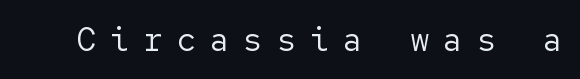
Are there feet on the stems? There aren't — it's a sans. The letters stand upright; this is a roman face. Anything drawn beneath the words? Only blank space. A quiet, ordinary-to-light weight characterises the typeface. Inter-character spacing is expanded well beyond the font's built-in metrics.
